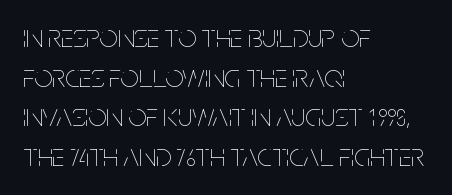
The image shows 32 px thin, condensed type, upright; set left-aligned, line spacing 1.24x, normal letter spacing, not underlined; low stroke contrast and a large x-height.
